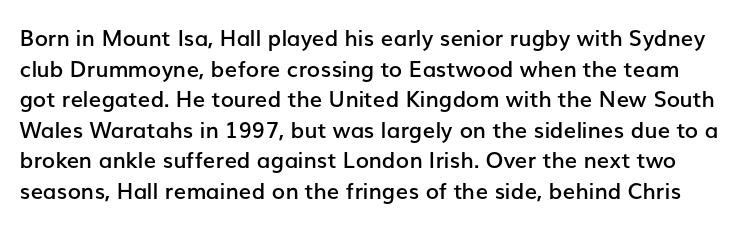
Only glyphs here, with clear space below each row. As a designer I'd log this as weight 600, semibold. Characters remain perfectly vertical along every line. The space between consecutive lines is moderate. Spacing between characters is what you'd get straight out of the box.
